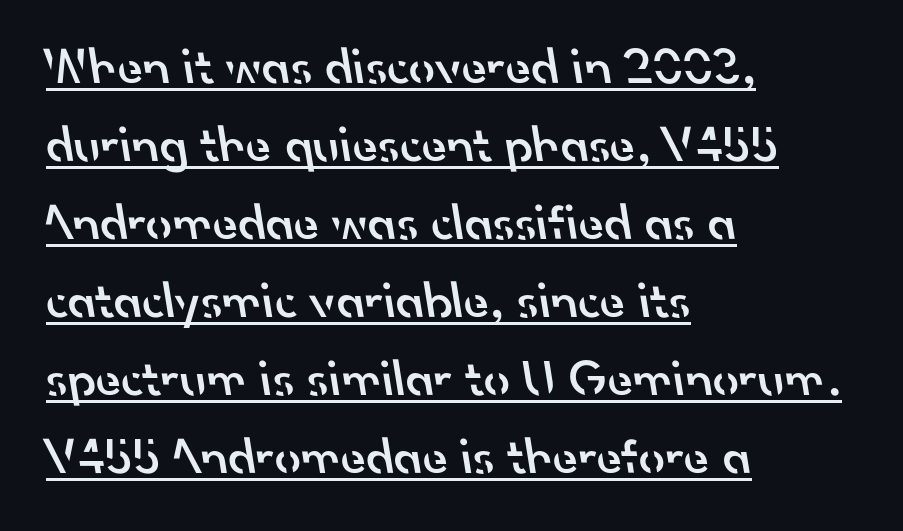
The image shows 52 px semibold sans-serif type; set left-aligned, normal line spacing (1.5x), normal letter spacing, underlined; low stroke contrast and a small x-height.
